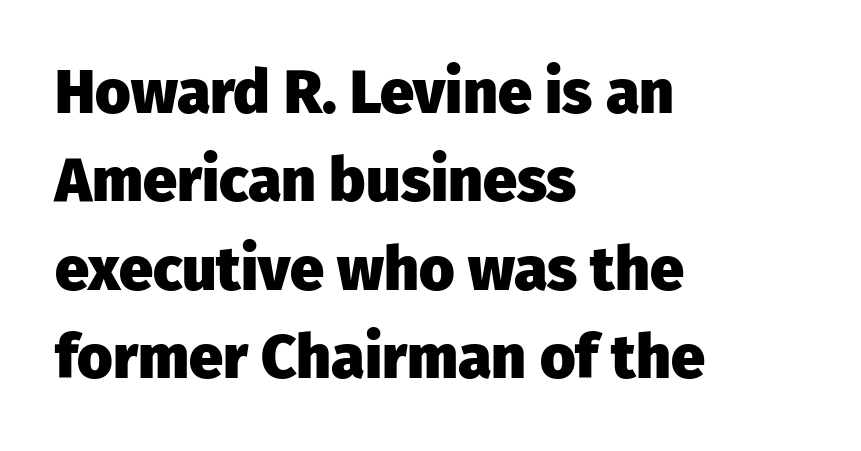
Italic? Not at all — the glyphs are vertical. Left-aligned paragraph, ragged on the right. In terms of weight, the rendering is a true, heavy bold. Students, observe: this is what conventionally led text looks like. Spacing verdict: proportional, widths tailored to each character. Descender tails drop into unmarked territory.
